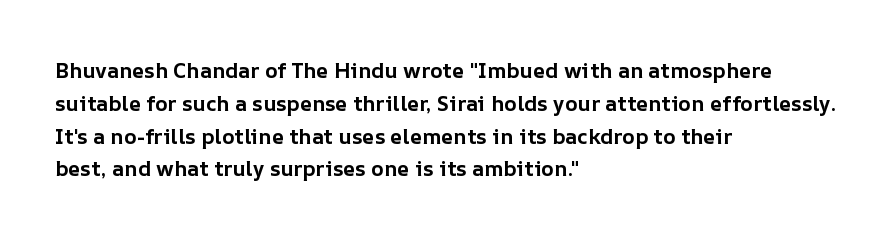
Q: Is the text bold? A: Yes.
Q: Is the text italic (slanted)? A: No, it is upright.
Q: Is the text underlined? A: No.
Q: How is the paragraph aligned? A: Left-aligned.
Q: Is the spacing between letters normal or unusually wide? A: Normal.
Q: Is the spacing between lines tight, normal or loose? A: Normal.
